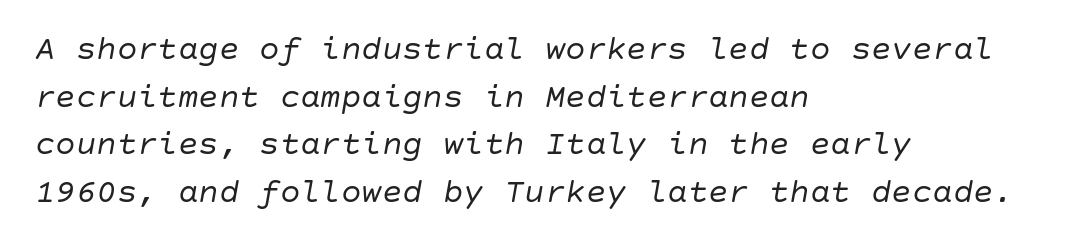
The typography opts for an oblique posture over an upright one. Check under the words: just untouched page. Weight: not bold — regular or lighter. Where is the straight margin? On the left. Students, observe: this is what conventionally led text looks like.
